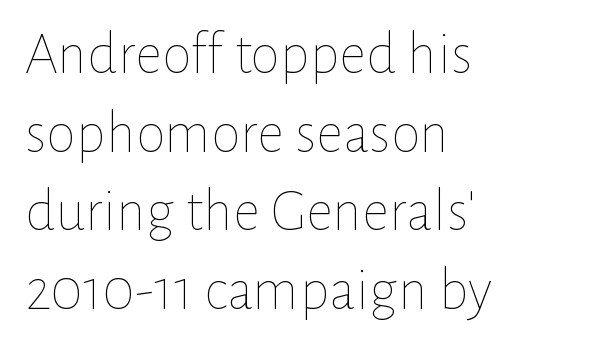
{"italic": "no", "bold": "no", "weight": "thin", "width": "normal", "stroke_contrast": "low", "x_height": "medium", "monospaced": "no", "underline": "no", "align": "left", "line_spacing": "normal", "line_spacing_ratio": 1.31, "letter_spacing": "normal", "letter_spacing_em": 0.0, "glyph_px": 60}
